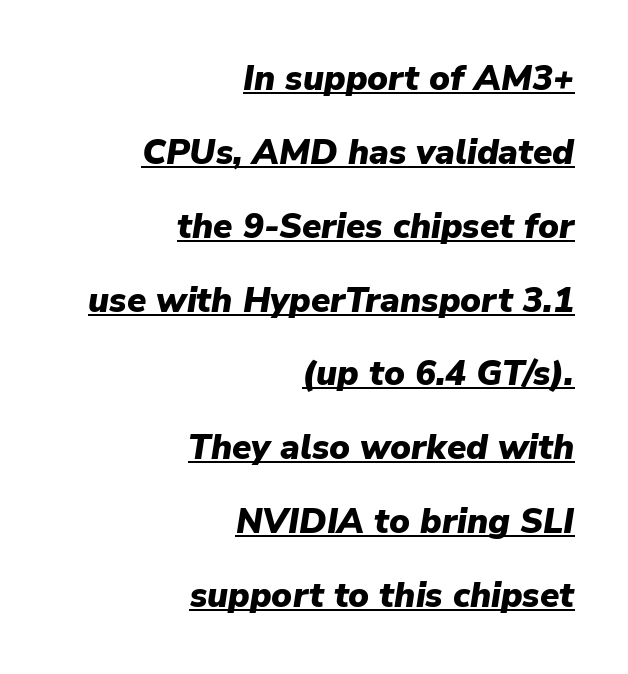
{"italic": "yes", "lean": "right", "slant_degrees": 9, "bold": "yes", "weight": "heavy", "width": "normal", "stroke_contrast": "low", "x_height": "medium", "monospaced": "no", "underline": "yes", "align": "right", "line_spacing": "loose", "line_spacing_ratio": 2.11, "letter_spacing": "normal", "letter_spacing_em": 0.0, "glyph_px": 35}
